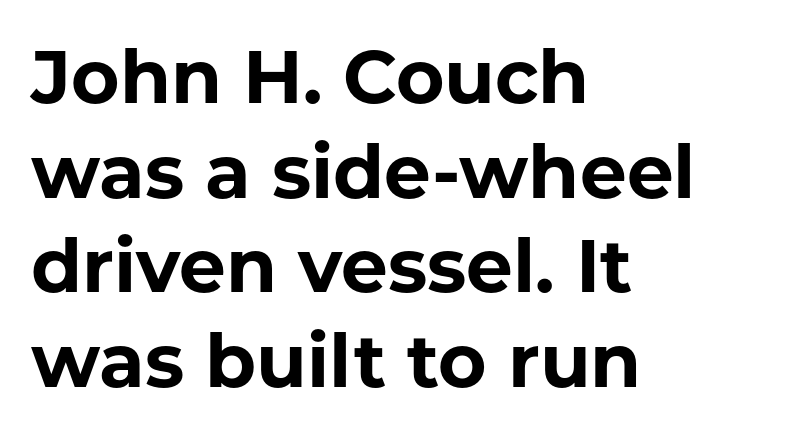
{"serif": "no", "italic": "no", "bold": "yes", "weight": "bold", "width": "normal", "stroke_contrast": "low", "x_height": "medium", "monospaced": "no", "underline": "no", "align": "left", "line_spacing": "normal", "line_spacing_ratio": 1.28, "letter_spacing": "normal", "letter_spacing_em": 0.0, "glyph_px": 74}
